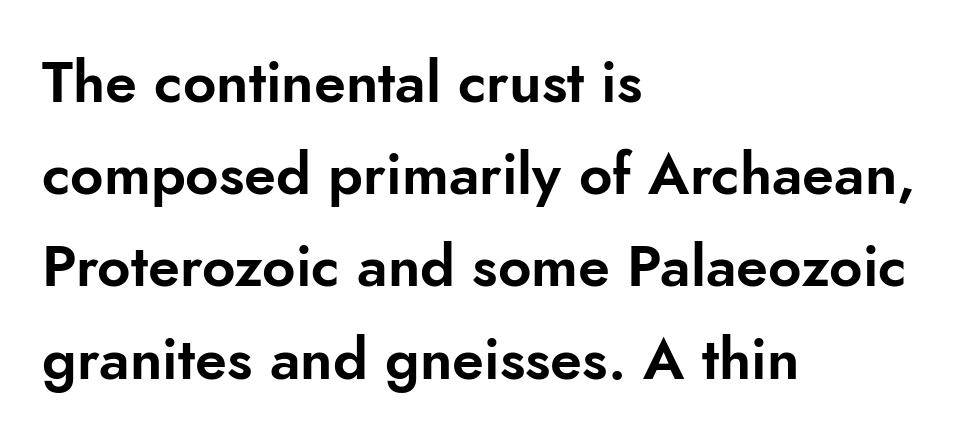
Q: Is the text italic (slanted)? A: No, it is upright.
Q: Is the typeface a serif or a sans-serif typeface? A: Sans-serif.
Q: Is the text underlined? A: No.
Q: How is the paragraph aligned? A: Left-aligned.
Q: Is the spacing between letters normal or unusually wide? A: Normal.
Q: Is the spacing between lines tight, normal or loose? A: Normal.
Q: Width (condensed, normal, or wide)? A: Normal.
Q: Stroke contrast? A: Low.
Q: x-height? A: Small.
Q: Monospaced? A: No.
